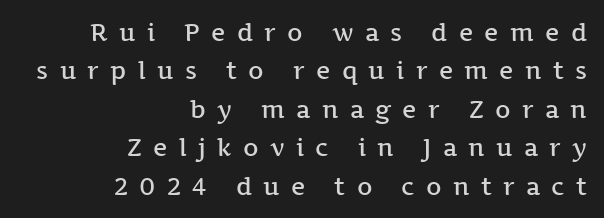
Q: Is the text bold? A: Semi-bold.
Q: Is the text italic (slanted)? A: No, it is upright.
Q: Is the text underlined? A: No.
Q: How is the paragraph aligned? A: Right-aligned.
Q: Is the spacing between letters normal or unusually wide? A: Unusually wide.
Q: Is the spacing between lines tight, normal or loose? A: Normal.
